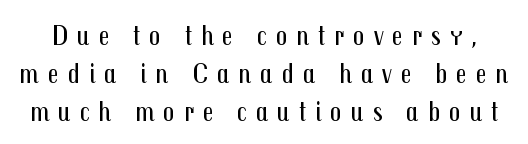
The strokes carry an ordinary text weight at most. Successive baselines arrive at the customary interval. Has an underline been added? It has not. Character widths vary here, with narrow letters taking less room than wide ones. A typesetter would mark this as roman, not italic. Is the letter spacing exaggerated? Yes — the characters are pushed far apart.
